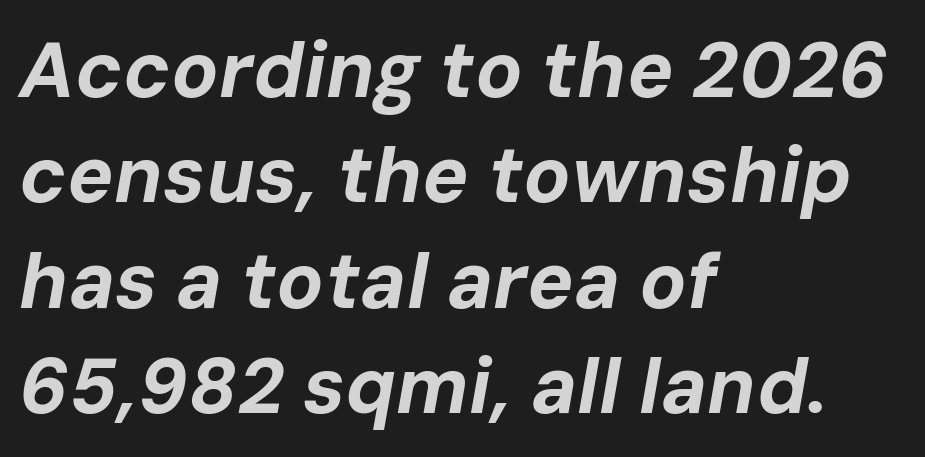
Q: Is the text bold? A: Yes.
Q: Is the text italic (slanted)? A: Yes, it leans right by about 10 degrees.
Q: Is the text underlined? A: No.
Q: How is the paragraph aligned? A: Left-aligned.
Q: Is the spacing between letters normal or unusually wide? A: Normal.
Q: Is the spacing between lines tight, normal or loose? A: Normal.
Q: Width (condensed, normal, or wide)? A: Normal.
Q: Stroke contrast? A: Low.
Q: x-height? A: Medium.
Q: Monospaced? A: No.
